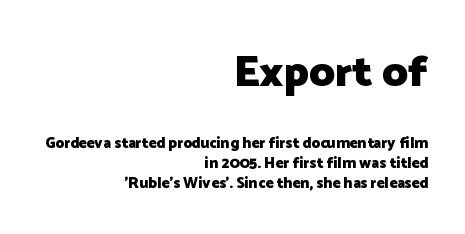
Q: Is the text bold? A: Yes.
Q: Is the text italic (slanted)? A: No, it is upright.
Q: Is the typeface a serif or a sans-serif typeface? A: Sans-serif.
Q: Is the text underlined? A: No.
Q: How is the paragraph aligned? A: Right-aligned.
Q: Is the spacing between letters normal or unusually wide? A: Normal.
Q: Is the spacing between lines tight, normal or loose? A: Normal.
Q: Which block of text is set in a larger size, the first (top) or the second (bottom)? A: The first (top) one.
Q: Width (condensed, normal, or wide)? A: Normal.
Q: Stroke contrast? A: Low.
Q: x-height? A: Medium.
Q: Monospaced? A: No.
